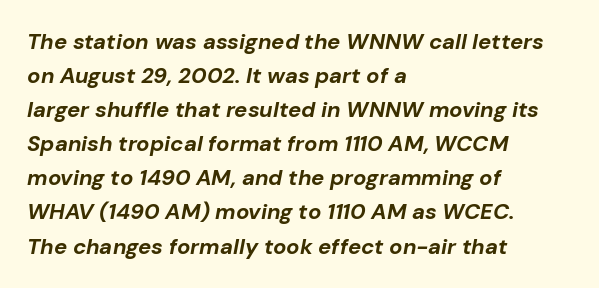
The image shows 22 px bold type, italic (leaning right); set left-aligned, normal line spacing (1.55x), normal letter spacing, not underlined.
